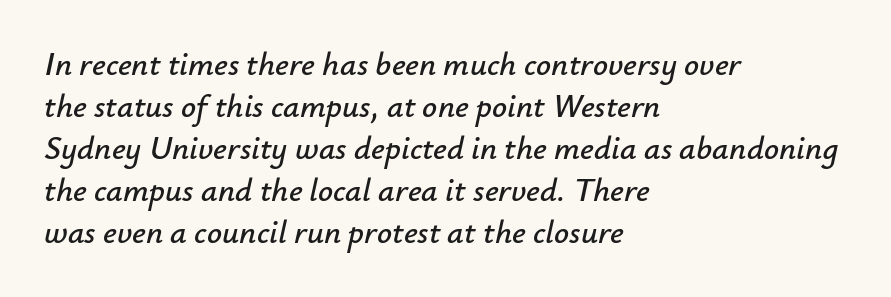
There's an unmistakable incline to the writing here. Honestly, the letter spacing is just normal — you wouldn't notice it. Descender tails drop into unmarked territory. Leftover space on each line is placed entirely after the last word. Spacing verdict: proportional, widths tailored to each character. In terms of leading, this rendering sits right in the middle.
